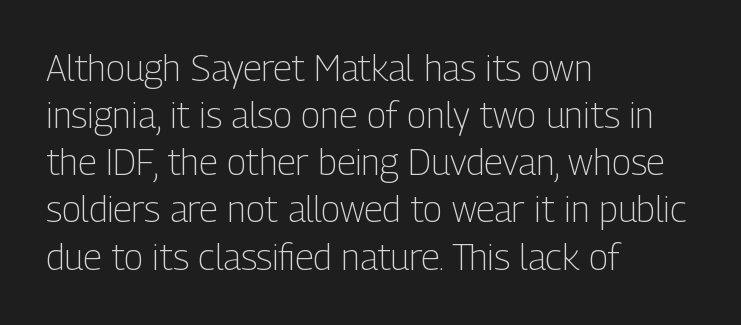
Q: Is the text bold? A: No.
Q: Is the text italic (slanted)? A: No, it is upright.
Q: Is the typeface a serif or a sans-serif typeface? A: Sans-serif.
Q: Is the text underlined? A: No.
Q: How is the paragraph aligned? A: Left-aligned.
Q: Is the spacing between letters normal or unusually wide? A: Normal.
Q: Is the spacing between lines tight, normal or loose? A: Normal.
Q: Width (condensed, normal, or wide)? A: Condensed.
Q: Stroke contrast? A: Low.
Q: x-height? A: Medium.
Q: Monospaced? A: No.
